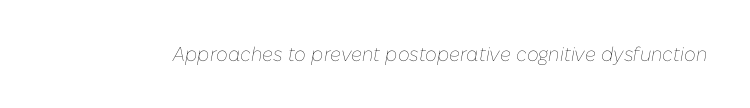
Q: Is the text bold? A: No.
Q: Is the text italic (slanted)? A: Yes, it leans right by about 10 degrees.
Q: Is the text underlined? A: No.
Q: Is the spacing between letters normal or unusually wide? A: Normal.
